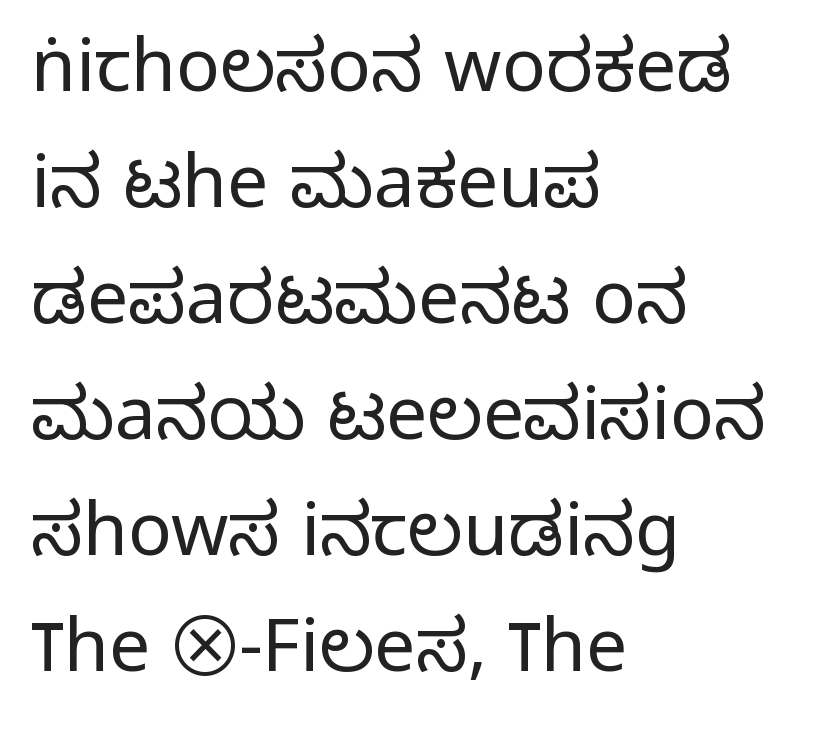
Q: Is the text bold? A: No.
Q: Is the text italic (slanted)? A: No, it is upright.
Q: Is the typeface a serif or a sans-serif typeface? A: Sans-serif.
Q: Is the text underlined? A: No.
Q: How is the paragraph aligned? A: Left-aligned.
Q: Is the spacing between letters normal or unusually wide? A: Normal.
Q: Is the spacing between lines tight, normal or loose? A: Normal.
Q: Width (condensed, normal, or wide)? A: Normal.
Q: Stroke contrast? A: Low.
Q: x-height? A: Medium.
Q: Monospaced? A: No.
